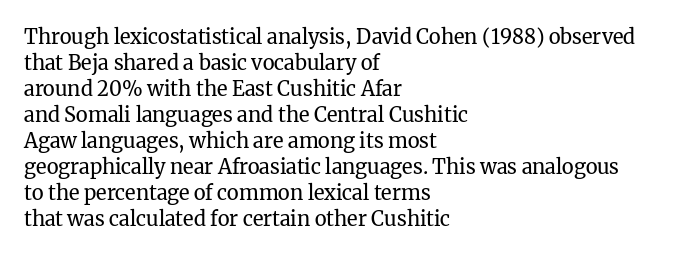
The image shows 20 px text type, upright; set left-aligned, normal line spacing (1.3x), normal letter spacing, not underlined.
